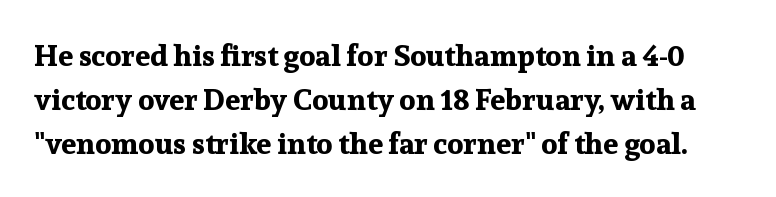
Q: Is the text bold? A: Yes.
Q: Is the text italic (slanted)? A: No, it is upright.
Q: Is the typeface a serif or a sans-serif typeface? A: Serif.
Q: Is the text underlined? A: No.
Q: Is the spacing between letters normal or unusually wide? A: Normal.
Q: Is the spacing between lines tight, normal or loose? A: Normal.
Q: Width (condensed, normal, or wide)? A: Normal.
Q: Stroke contrast? A: Low.
Q: x-height? A: Medium.
Q: Monospaced? A: No.
